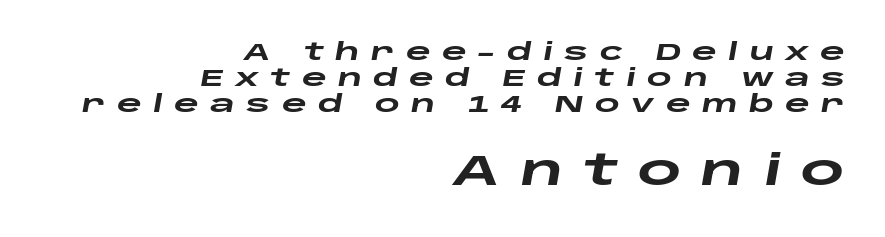
Students, note that the glyphs here are deliberately spaced far apart. The space beneath each line is pristine and unruled. Bold? Absolutely — the strokes are thick and heavy. The text carries the slant typical of an italic or oblique font.
